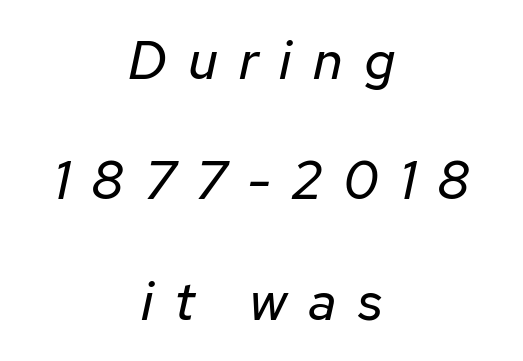
These lines are centered, leaving both edges ragged. The specimen reads as italic at a glance. Caption: expanded tracking, letters set apart. Does the leading feel generous? Absolutely, it's lavish. Spacing verdict: proportional, widths tailored to each character.
